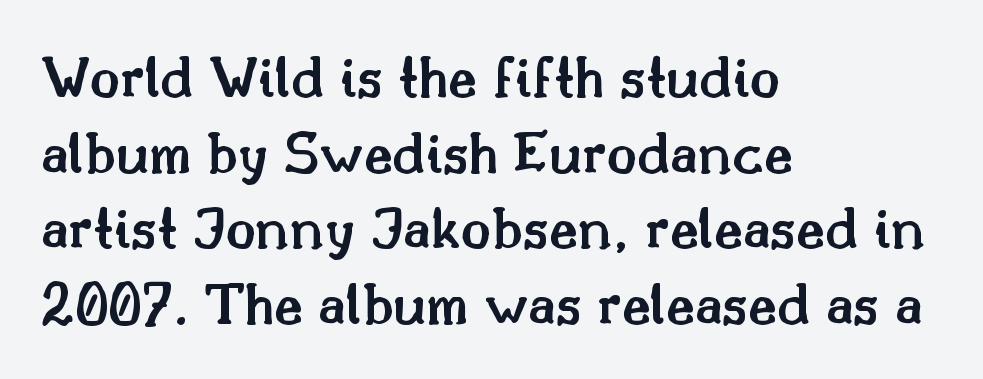
Posture: upright roman. Yep, those are serifs on the letters. Any mark beneath the type? The region is blank. What weight is shown? A semibold, between regular and bold.
